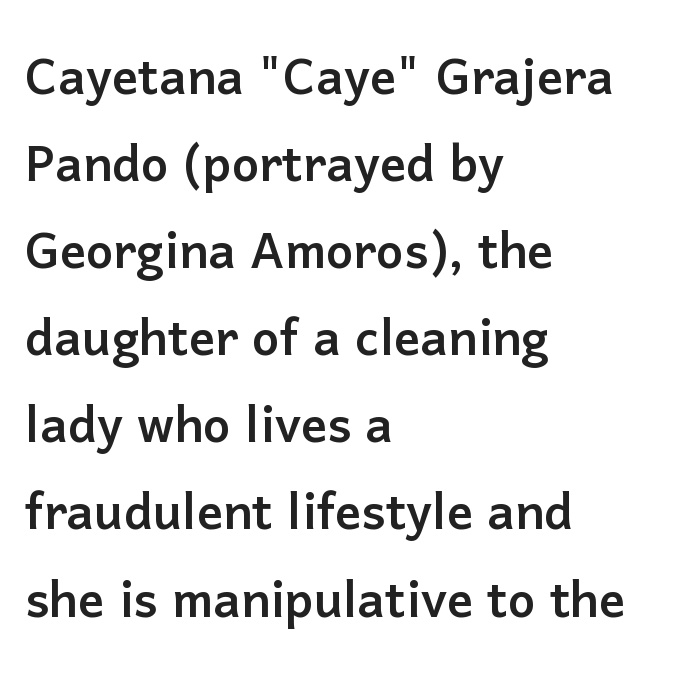
Q: Is the text italic (slanted)? A: No, it is upright.
Q: Is the typeface a serif or a sans-serif typeface? A: Sans-serif.
Q: Is the text underlined? A: No.
Q: How is the paragraph aligned? A: Left-aligned.
Q: Is the spacing between letters normal or unusually wide? A: Normal.
Q: Is the spacing between lines tight, normal or loose? A: Normal.
Q: Width (condensed, normal, or wide)? A: Normal.
Q: Stroke contrast? A: Low.
Q: x-height? A: Medium.
Q: Monospaced? A: No.
